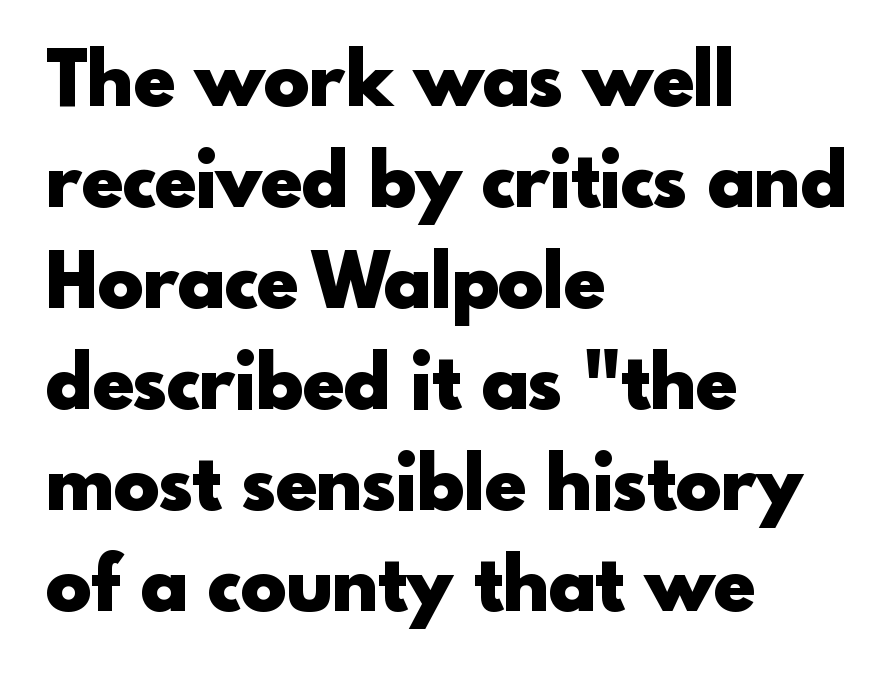
The image shows 76 px heavy sans-serif type, upright; set left-aligned, normal line spacing (1.33x), normal letter spacing, not underlined; a small x-height.
